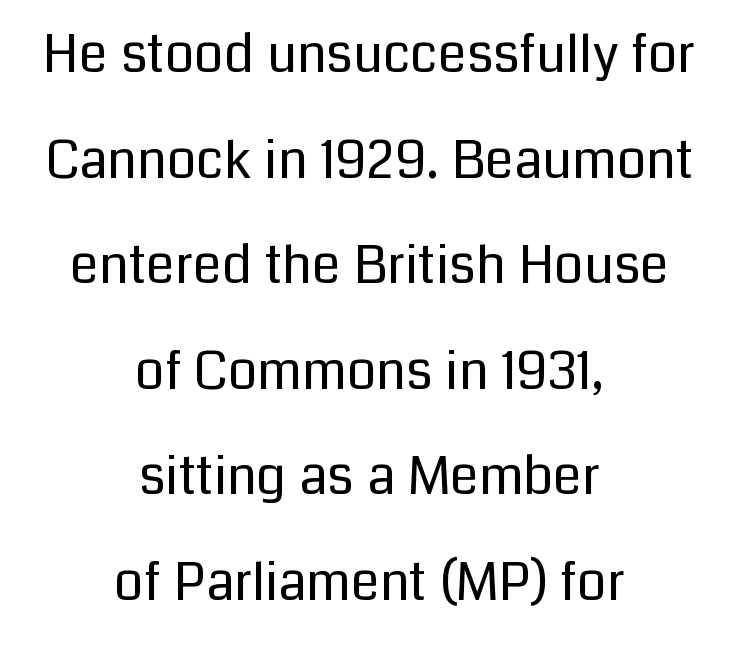
The image shows 52 px regular-weight sans-serif type, upright; set centered, loose line spacing (2.03x), normal letter spacing, not underlined; low stroke contrast and a medium x-height.
